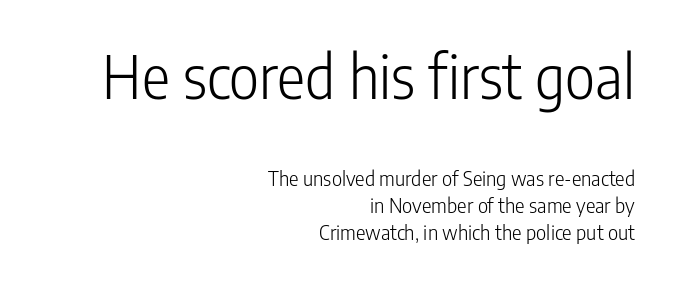
The image shows 59 px light, condensed sans-serif type, upright; set right-aligned, normal line spacing (1.35x), normal letter spacing, not underlined; the first (top) block is 2.95x larger; low stroke contrast and a medium x-height.
